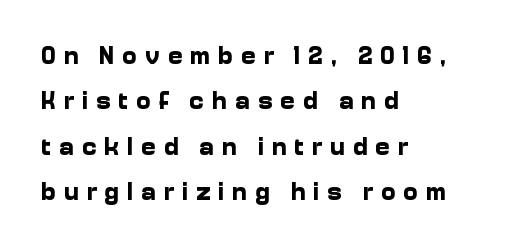
{"italic": "no", "bold": "yes", "underline": "no", "align": "left", "line_spacing_ratio": 1.82, "letter_spacing": "wide", "letter_spacing_em": 0.31, "glyph_px": 25}
